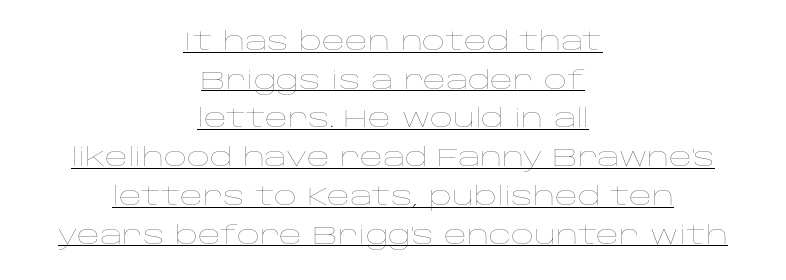
The image shows 25 px text type, upright; set centered, normal line spacing (1.55x), normal letter spacing, underlined.
